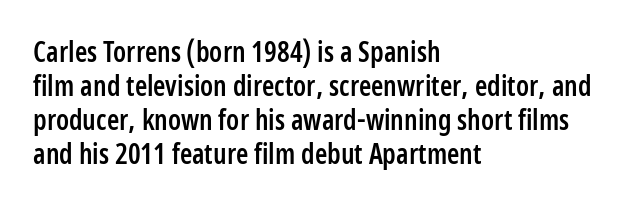
Q: Is the text bold? A: Semi-bold.
Q: Is the text italic (slanted)? A: No, it is upright.
Q: Is the typeface a serif or a sans-serif typeface? A: Sans-serif.
Q: Is the text underlined? A: No.
Q: How is the paragraph aligned? A: Left-aligned.
Q: Is the spacing between letters normal or unusually wide? A: Normal.
Q: Width (condensed, normal, or wide)? A: Condensed.
Q: Stroke contrast? A: Low.
Q: x-height? A: Medium.
Q: Monospaced? A: No.
